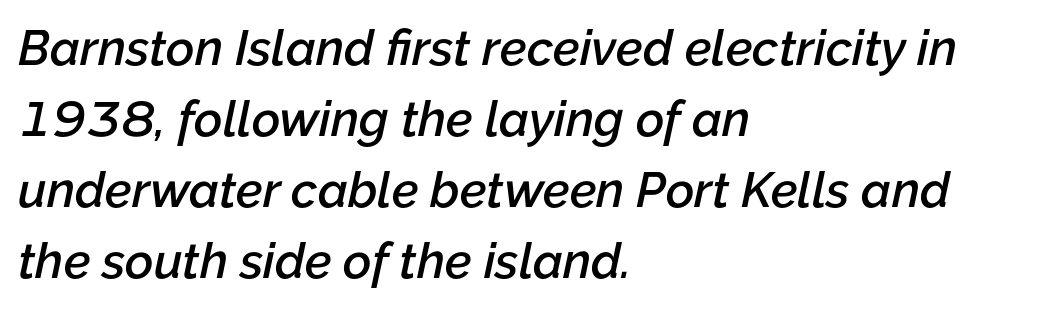
{"italic": "yes", "lean": "right", "slant_degrees": 12, "bold": "semi", "weight": "semibold", "width": "normal", "stroke_contrast": "low", "x_height": "medium", "monospaced": "no", "underline": "no", "align": "left", "line_spacing": "normal", "line_spacing_ratio": 1.45, "letter_spacing": "normal", "letter_spacing_em": 0.0, "glyph_px": 49}
